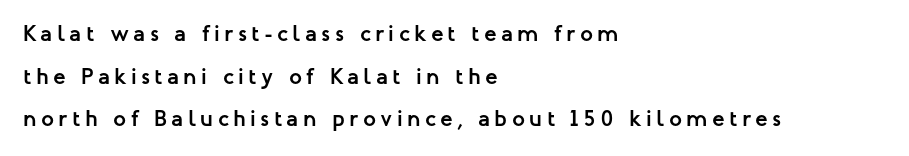
The image shows 23 px bold type, upright; set left-aligned, line spacing 1.85x, not underlined.
